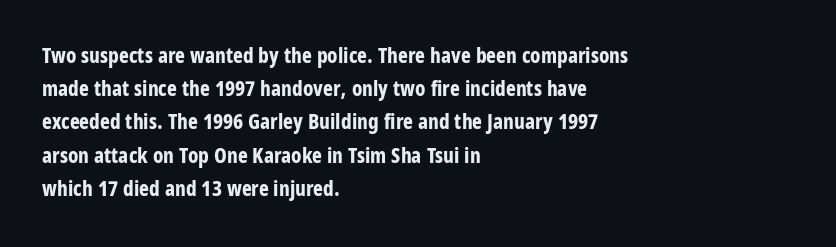
{"italic": "no", "bold": "yes", "underline": "no", "align": "left", "line_spacing": "normal", "line_spacing_ratio": 1.58, "letter_spacing": "normal", "letter_spacing_em": 0.0, "glyph_px": 21}
